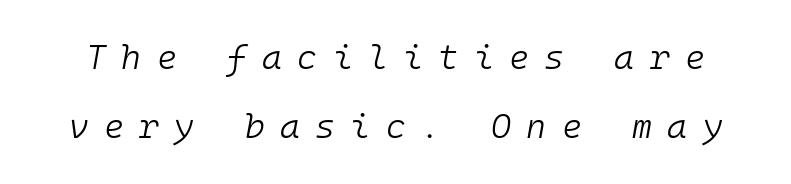
{"italic": "yes", "lean": "right", "slant_degrees": 10, "bold": "no", "weight": "light", "width": "normal", "stroke_contrast": "low", "x_height": "medium", "monospaced": "yes", "underline": "no", "line_spacing": "loose", "line_spacing_ratio": 2.04, "letter_spacing": "wide", "letter_spacing_em": 0.45, "glyph_px": 34}
